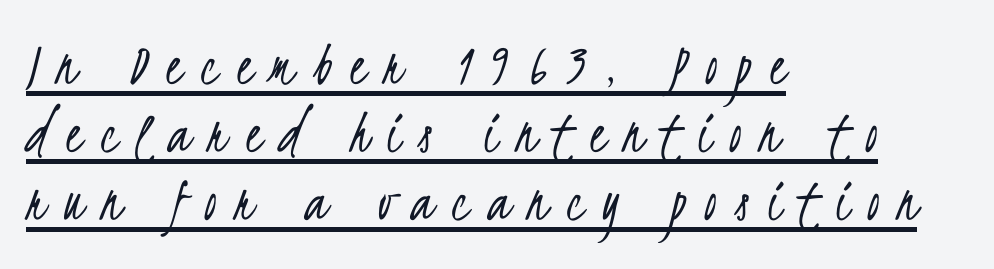
The image shows 63 px light, condensed sans-serif type; set left-aligned, tight line spacing (1.08x), unusually wide letter spacing (+0.29 em), underlined; low stroke contrast and a small x-height.
